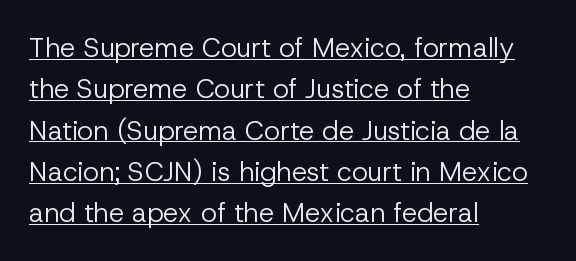
The image shows 27 px text type, upright; set left-aligned, normal line spacing (1.53x), normal letter spacing, underlined.
